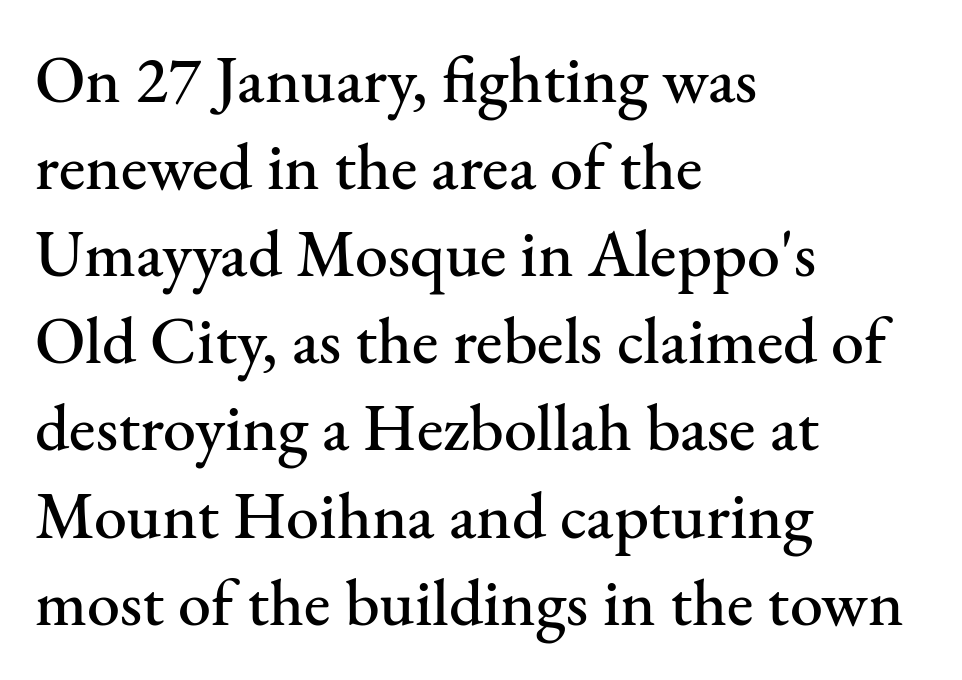
Q: Is the text italic (slanted)? A: No, it is upright.
Q: Is the typeface a serif or a sans-serif typeface? A: Serif.
Q: Is the text underlined? A: No.
Q: How is the paragraph aligned? A: Left-aligned.
Q: Is the spacing between letters normal or unusually wide? A: Normal.
Q: Is the spacing between lines tight, normal or loose? A: Normal.
Q: Width (condensed, normal, or wide)? A: Normal.
Q: Stroke contrast? A: Medium.
Q: x-height? A: Small.
Q: Monospaced? A: No.
